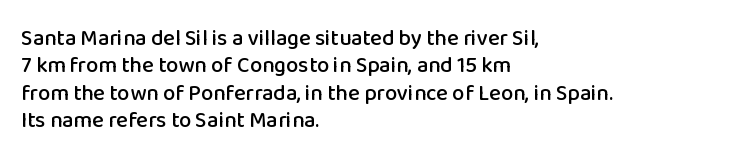
{"italic": "no", "underline": "no", "align": "left", "line_spacing_ratio": 1.24, "letter_spacing": "normal", "letter_spacing_em": 0.0, "glyph_px": 22}
